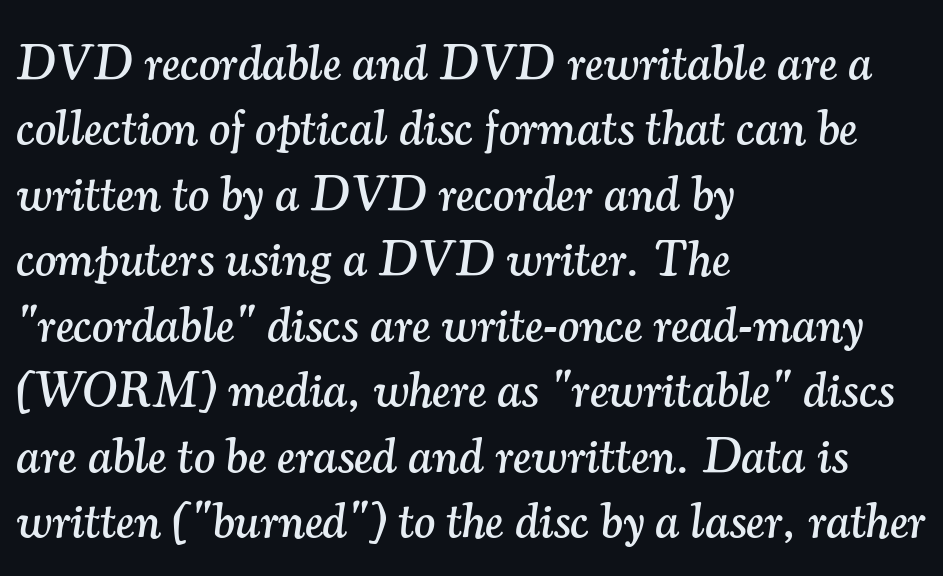
{"serif": "yes", "italic": "yes", "lean": "right", "slant_degrees": 7, "width": "normal", "stroke_contrast": "medium", "x_height": "small", "monospaced": "no", "underline": "no", "align": "left", "line_spacing": "normal", "line_spacing_ratio": 1.31, "letter_spacing": "normal", "letter_spacing_em": 0.0, "glyph_px": 50}
